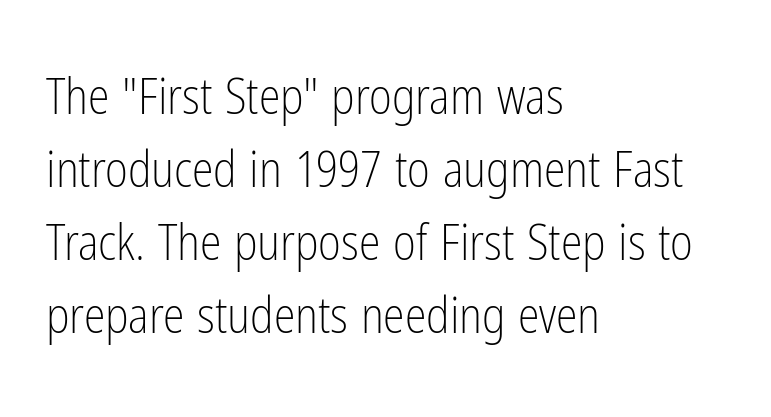
{"serif": "no", "italic": "no", "bold": "no", "weight": "light", "width": "condensed", "stroke_contrast": "low", "x_height": "medium", "monospaced": "no", "underline": "no", "align": "left", "line_spacing": "normal", "line_spacing_ratio": 1.49, "letter_spacing": "normal", "letter_spacing_em": 0.0, "glyph_px": 49}
